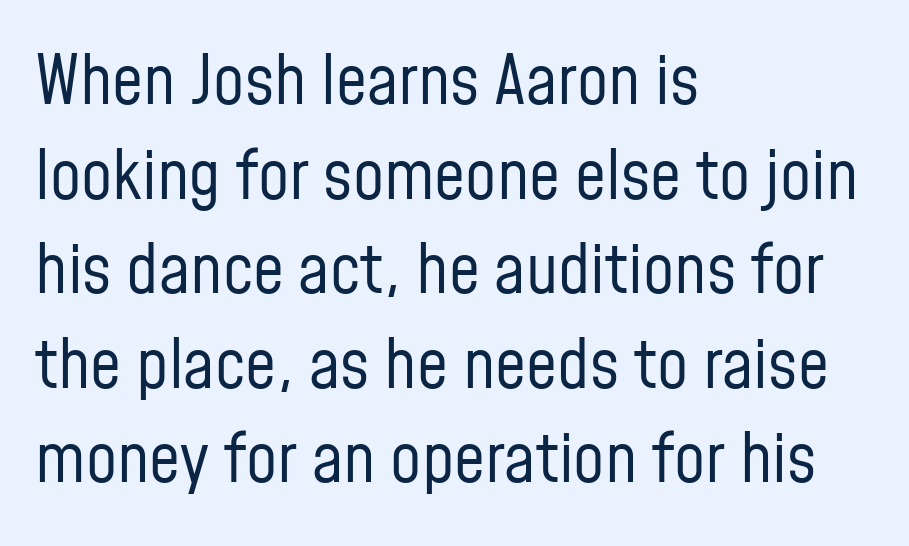
Each letter's strokes conclude bluntly, with no projecting serifs. The vertical gap from one line to the next is medium. This is not heavy type; no bold has been used. The setting favours the left margin, as ordinary paragraphs usually do.
